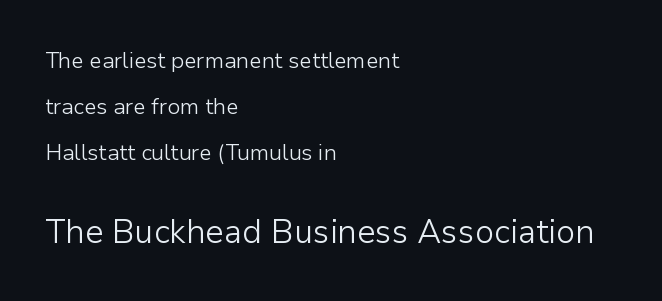
Q: Is the text bold? A: No.
Q: Is the text italic (slanted)? A: No, it is upright.
Q: Is the typeface a serif or a sans-serif typeface? A: Sans-serif.
Q: Is the text underlined? A: No.
Q: How is the paragraph aligned? A: Left-aligned.
Q: Is the spacing between letters normal or unusually wide? A: Normal.
Q: Is the spacing between lines tight, normal or loose? A: Loose.
Q: Which block of text is set in a larger size, the first (top) or the second (bottom)? A: The second (bottom) one.
Q: Width (condensed, normal, or wide)? A: Normal.
Q: Stroke contrast? A: Low.
Q: x-height? A: Medium.
Q: Monospaced? A: No.
